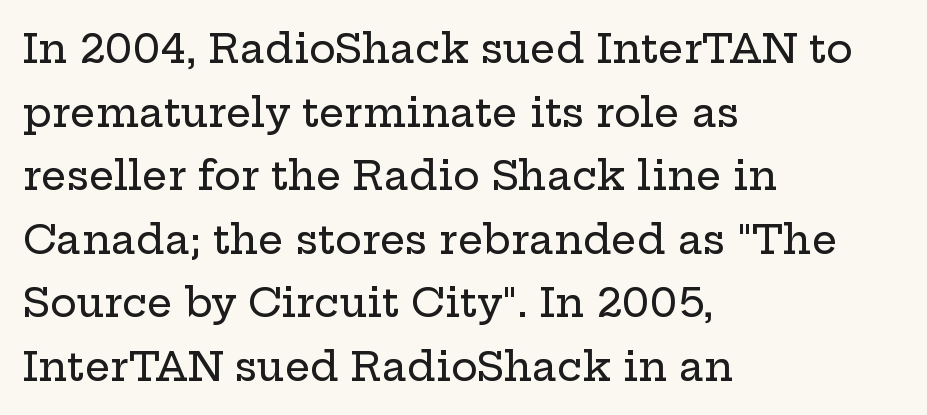
{"serif": "yes", "italic": "no", "width": "wide", "stroke_contrast": "low", "x_height": "medium", "monospaced": "no", "underline": "no", "align": "left", "line_spacing": "normal", "line_spacing_ratio": 1.59, "letter_spacing": "normal", "letter_spacing_em": 0.0, "glyph_px": 40}
